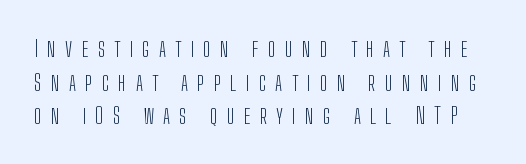
Q: Is the text bold? A: No.
Q: Is the text italic (slanted)? A: No, it is upright.
Q: Is the text underlined? A: No.
Q: Is the spacing between letters normal or unusually wide? A: Unusually wide.
Q: Is the spacing between lines tight, normal or loose? A: Normal.
